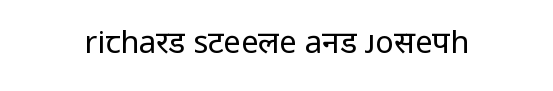
{"serif": "no", "italic": "no", "bold": "no", "weight": "regular", "width": "normal", "stroke_contrast": "low", "x_height": "medium", "monospaced": "no", "underline": "no", "letter_spacing": "normal", "letter_spacing_em": 0.0, "glyph_px": 31}
